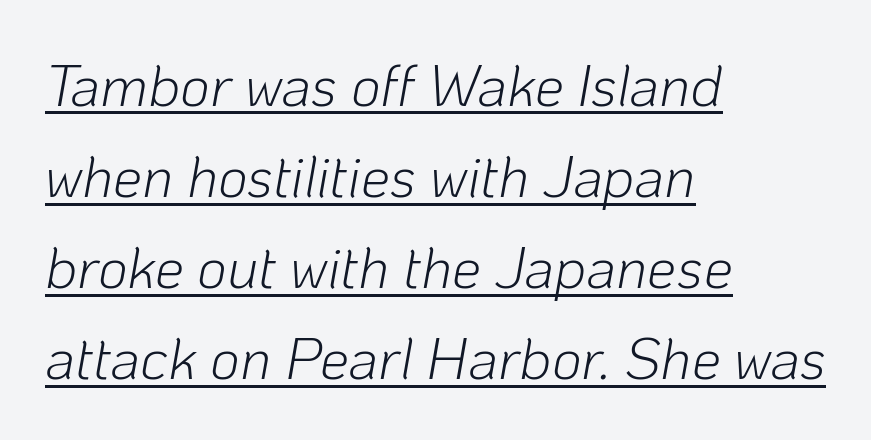
{"italic": "yes", "lean": "right", "slant_degrees": 10, "bold": "no", "weight": "light", "width": "normal", "stroke_contrast": "low", "x_height": "medium", "monospaced": "no", "underline": "yes", "align": "left", "line_spacing": "normal", "line_spacing_ratio": 1.57, "letter_spacing": "normal", "letter_spacing_em": 0.0, "glyph_px": 58}
